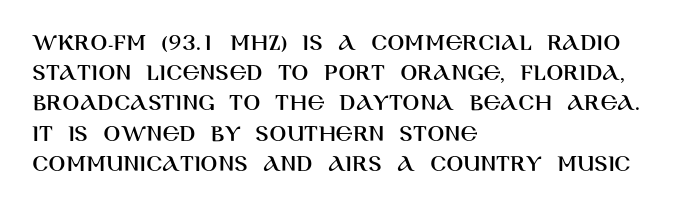
The image shows 25 px text type, upright; set left-aligned, line spacing 1.21x, normal letter spacing, not underlined.
